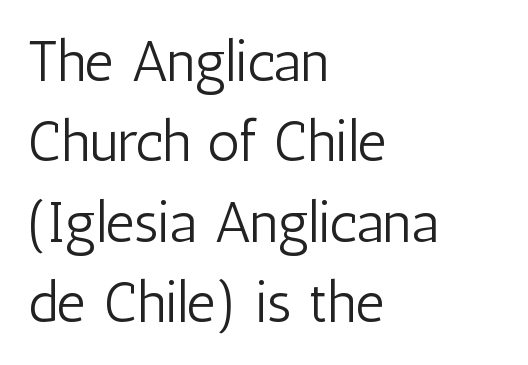
The image shows 57 px light, condensed sans-serif type, upright; set left-aligned, normal line spacing (1.41x), normal letter spacing, not underlined; low stroke contrast and a medium x-height.
